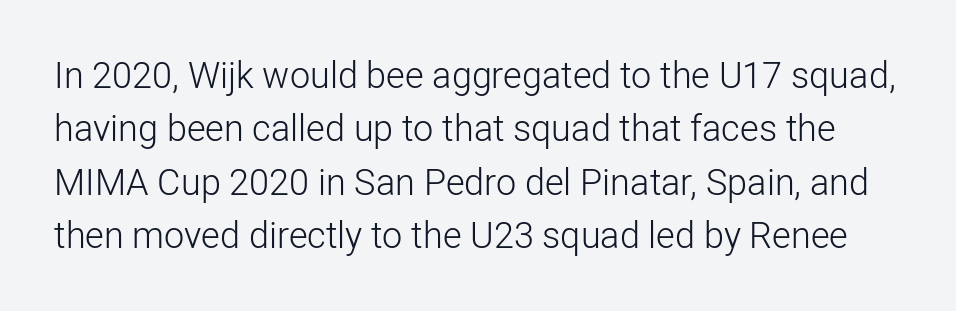
Regular leading. Any mark beneath the type? The region is blank. Character widths vary here, with narrow letters taking less room than wide ones. On a weight scale, this lands at 450 or below.
